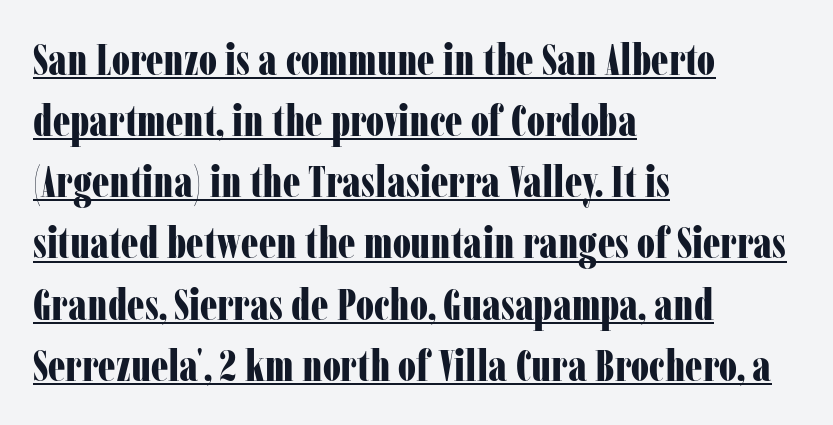
The image shows 44 px bold, condensed serif type, upright; set left-aligned, normal line spacing (1.39x), normal letter spacing, underlined; low stroke contrast and a medium x-height.
